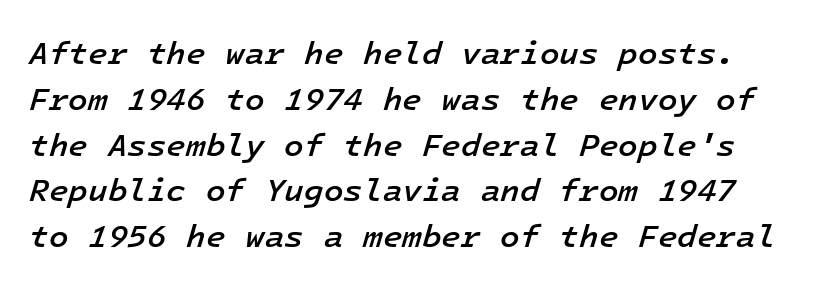
Q: Is the text bold? A: Semi-bold.
Q: Is the text italic (slanted)? A: Yes, it leans right by about 16 degrees.
Q: Is the text underlined? A: No.
Q: Is the spacing between letters normal or unusually wide? A: Normal.
Q: Is the spacing between lines tight, normal or loose? A: Normal.
Q: Width (condensed, normal, or wide)? A: Normal.
Q: Stroke contrast? A: Low.
Q: x-height? A: Medium.
Q: Monospaced? A: Yes.
